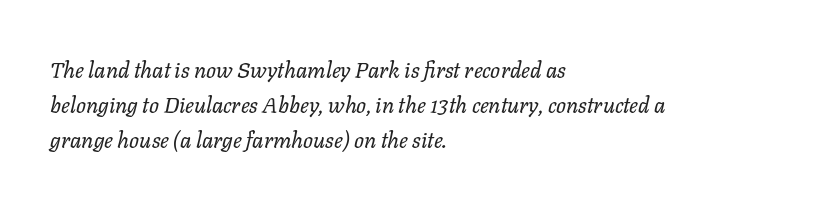
The face looks like a standard text weight, possibly lighter. Just letters on the line, the space beneath them empty. These lines were composed using italics. Inter-character spacing is left at the font's built-in metrics.
